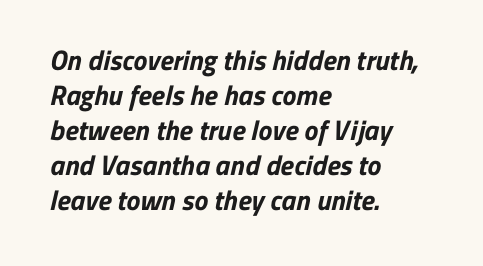
The image shows 28 px bold sans-serif type; set left-aligned, normal line spacing (1.25x), normal letter spacing, not underlined; low stroke contrast and a medium x-height.
